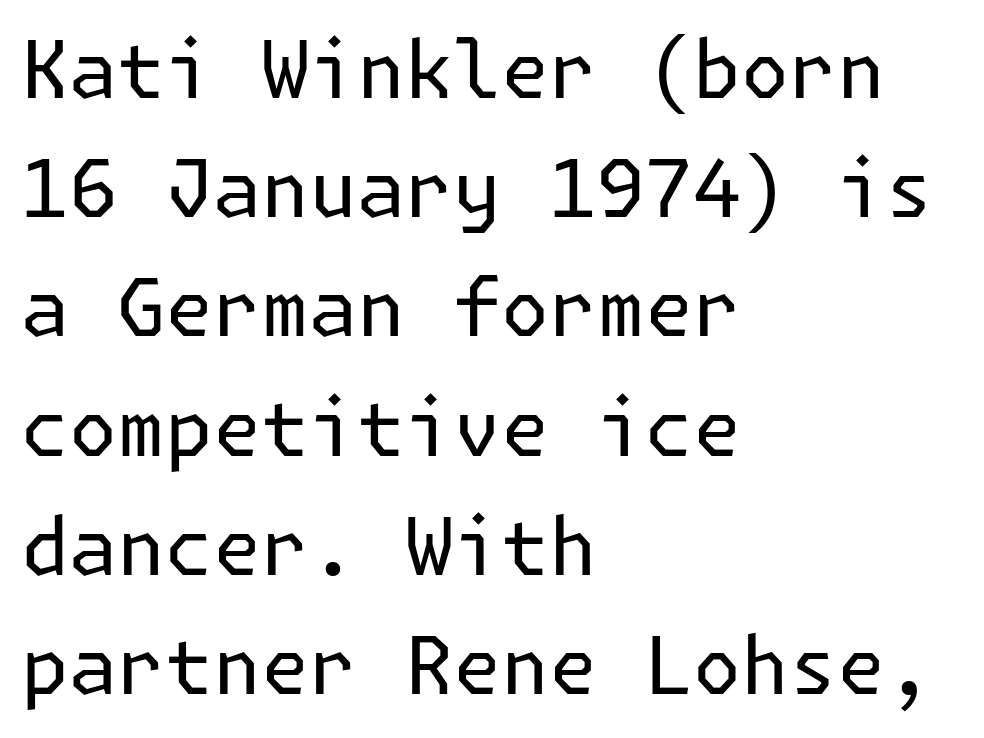
{"serif": "no", "italic": "no", "bold": "no", "weight": "regular", "width": "normal", "stroke_contrast": "low", "x_height": "medium", "underline": "no", "align": "left", "line_spacing": "normal", "line_spacing_ratio": 1.49, "letter_spacing": "normal", "letter_spacing_em": 0.0, "glyph_px": 80}
